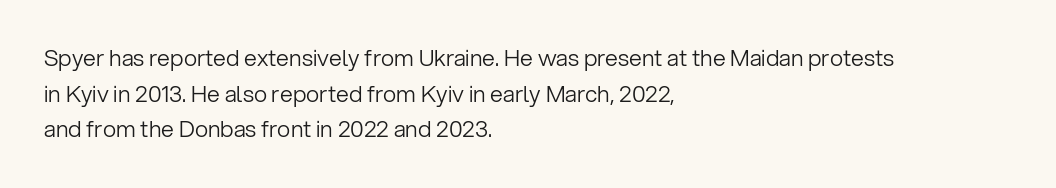
{"italic": "no", "bold": "no", "underline": "no", "align": "left", "line_spacing": "normal", "line_spacing_ratio": 1.55, "letter_spacing": "normal", "letter_spacing_em": 0.0, "glyph_px": 23}
